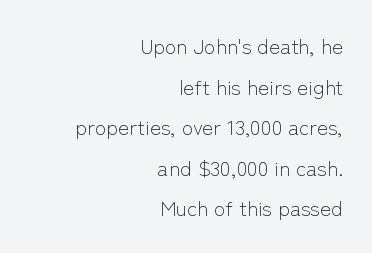
{"italic": "no", "bold": "no", "underline": "no", "align": "right", "line_spacing": "loose", "line_spacing_ratio": 1.93, "letter_spacing": "normal", "letter_spacing_em": 0.0, "glyph_px": 21}
